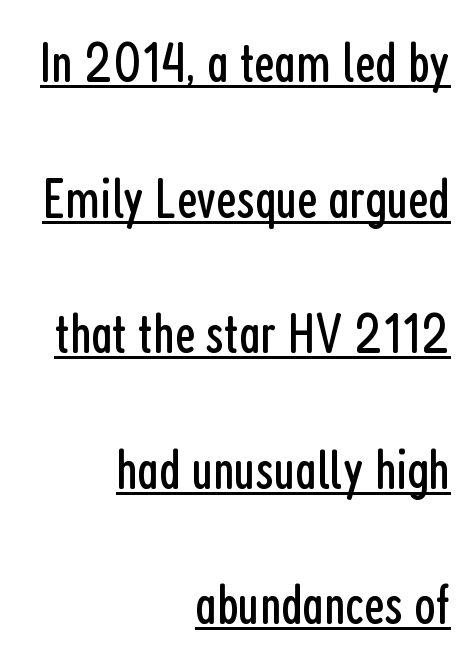
The image shows 56 px regular-weight, condensed sans-serif type, upright; set right-aligned, loose line spacing (2.42x), normal letter spacing, underlined; low stroke contrast and a medium x-height.
